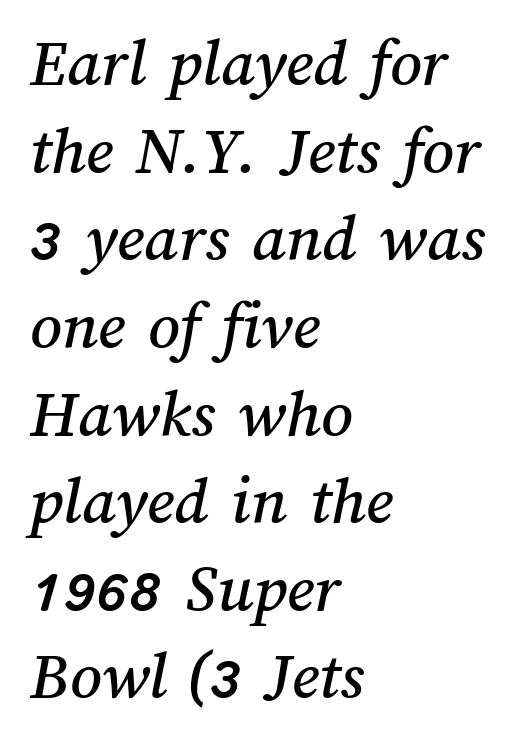
Q: Is the text underlined? A: No.
Q: How is the paragraph aligned? A: Left-aligned.
Q: Is the spacing between letters normal or unusually wide? A: Normal.
Q: Is the spacing between lines tight, normal or loose? A: Normal.
Q: Width (condensed, normal, or wide)? A: Normal.
Q: Stroke contrast? A: Medium.
Q: x-height? A: Medium.
Q: Monospaced? A: No.
